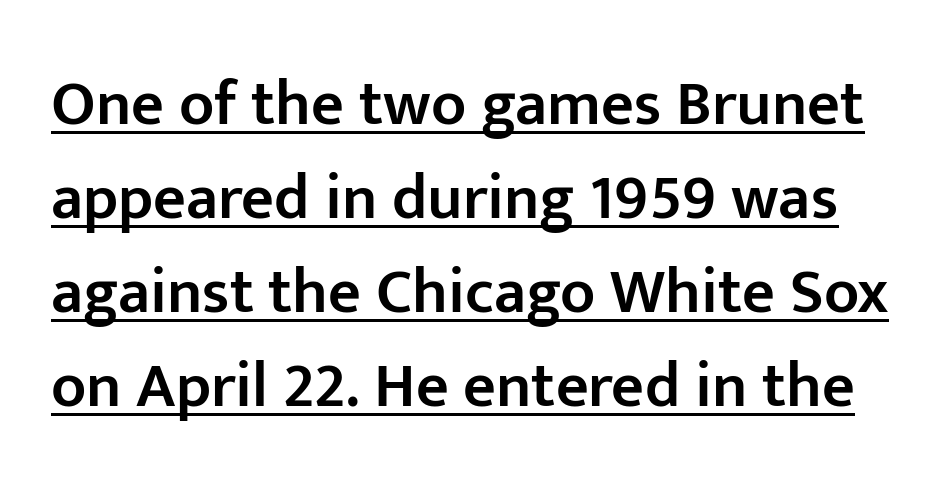
Q: Is the text bold? A: Semi-bold.
Q: Is the text italic (slanted)? A: No, it is upright.
Q: Is the typeface a serif or a sans-serif typeface? A: Sans-serif.
Q: Is the text underlined? A: Yes.
Q: Is the spacing between letters normal or unusually wide? A: Normal.
Q: Is the spacing between lines tight, normal or loose? A: Normal.
Q: Width (condensed, normal, or wide)? A: Normal.
Q: Stroke contrast? A: Low.
Q: x-height? A: Medium.
Q: Monospaced? A: No.
